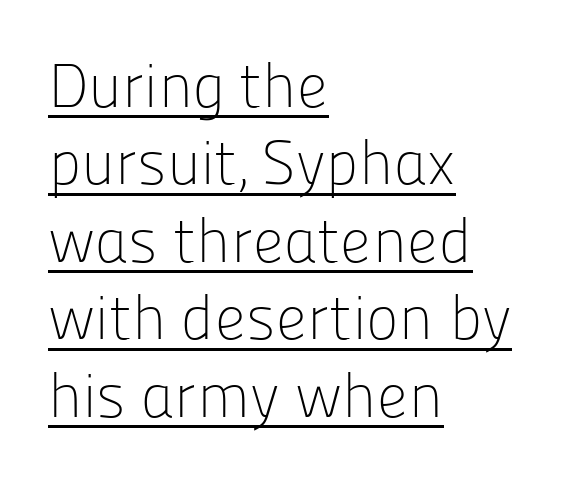
The image shows 62 px light sans-serif type, upright; set left-aligned, normal line spacing (1.25x), normal letter spacing, underlined; low stroke contrast and a medium x-height.
